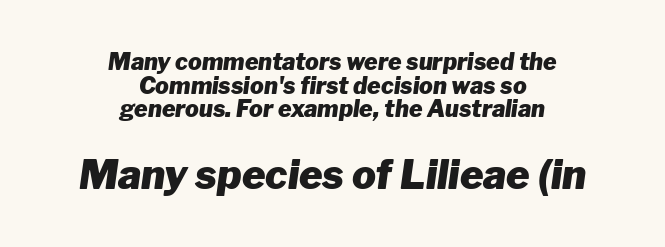
The image shows 40 px heavy type, italic (leaning right); set centered, tight line spacing (1.03x), normal letter spacing, not underlined; the second (bottom) block is 1.74x larger; low stroke contrast and a medium x-height.
